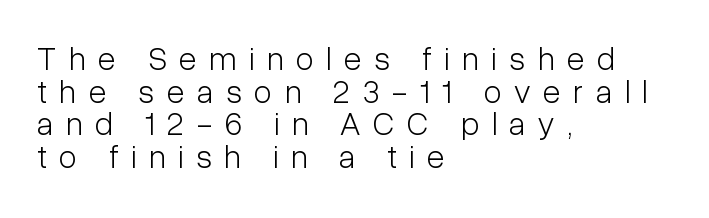
The image shows 33 px light, condensed sans-serif type, upright; set left-aligned, tight line spacing (0.99x), unusually wide letter spacing (+0.38 em), not underlined; low stroke contrast and a medium x-height.
